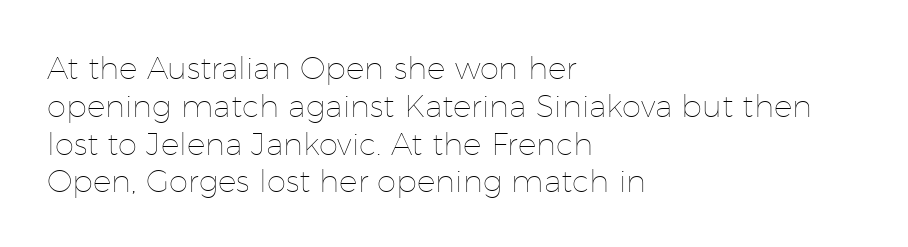
The image shows 31 px thin type, upright; set left-aligned, line spacing 1.22x, normal letter spacing, not underlined; low stroke contrast and a medium x-height.
